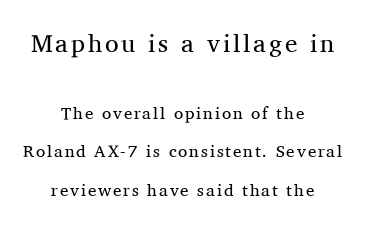
{"italic": "no", "bold": "no", "underline": "no", "align": "center", "line_spacing": "loose", "line_spacing_ratio": 2.25, "larger_block": "first", "size_ratio": 1.47, "glyph_px": 25}
